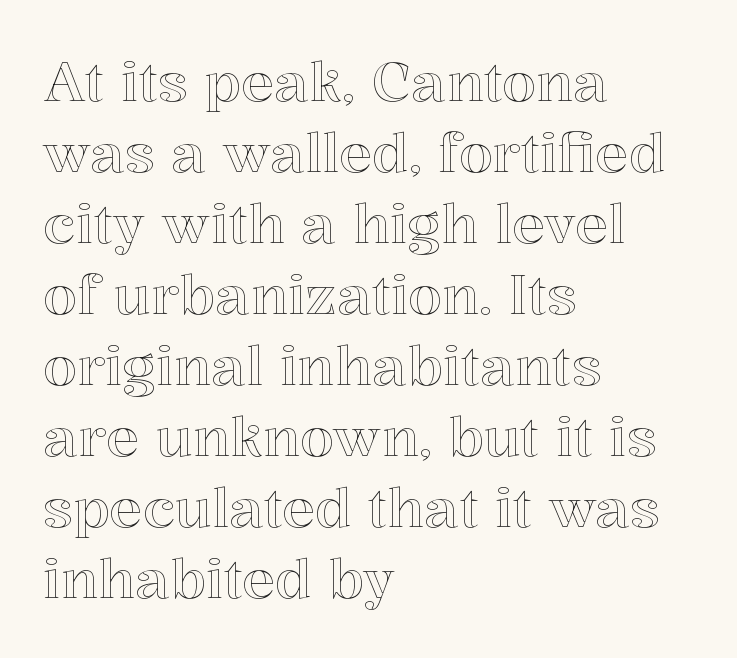
Words float on clear page, feet unadorned. One-word summary of the alignment: left. Horizontal bands of white between lines are of average thickness. The gaps between neighbouring characters are ordinary and unremarkable. You can tell it's not italic because the verticals are truly vertical. Think of a printed novel: that variable character pitch is what you see here.
